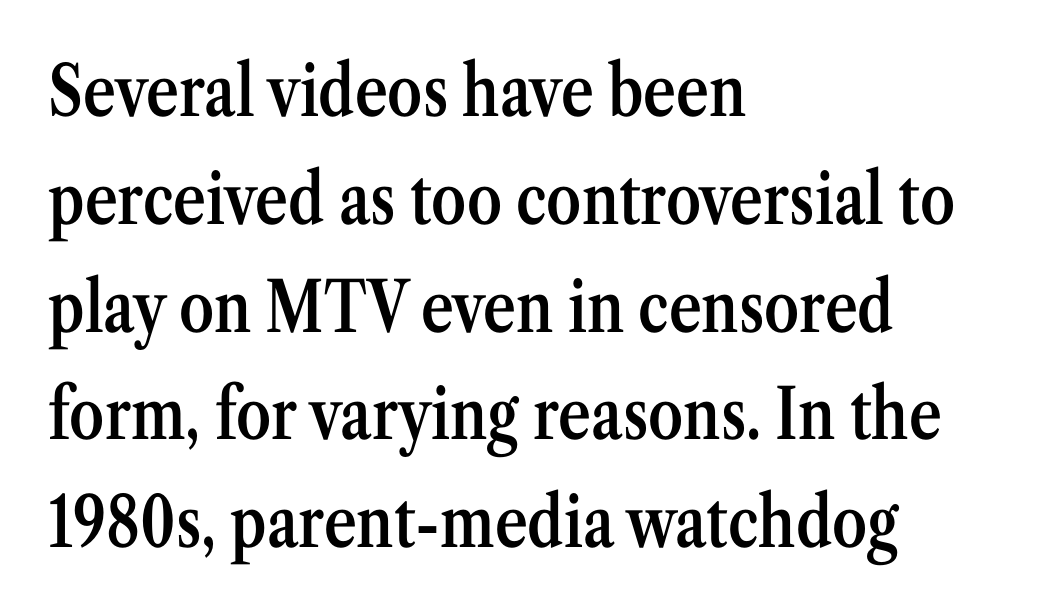
{"serif": "yes", "italic": "no", "bold": "semi", "weight": "semibold", "width": "condensed", "stroke_contrast": "medium", "x_height": "medium", "monospaced": "no", "underline": "no", "align": "left", "line_spacing": "normal", "line_spacing_ratio": 1.54, "letter_spacing": "normal", "letter_spacing_em": 0.0, "glyph_px": 70}
